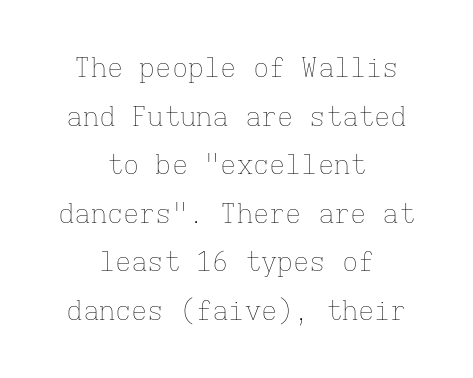
The image shows 27 px text type, upright; set centered, line spacing 1.8x, normal letter spacing, not underlined.
